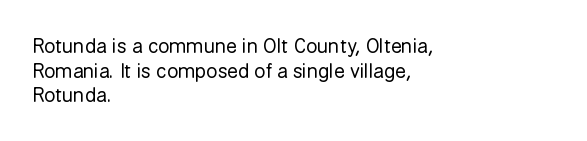
{"italic": "no", "bold": "no", "underline": "no", "align": "left", "line_spacing_ratio": 1.23, "letter_spacing": "normal", "letter_spacing_em": 0.0, "glyph_px": 20}
